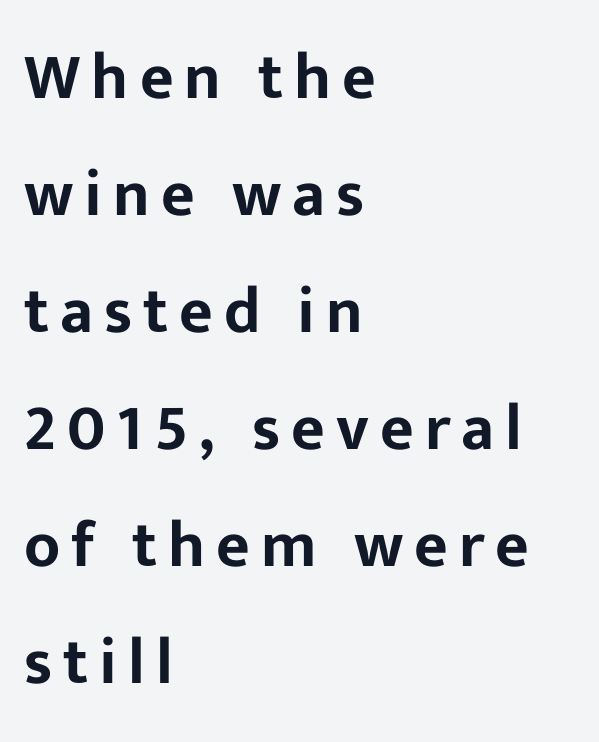
The image shows 65 px sans-serif type, upright; set left-aligned, line spacing 1.8x, not underlined; low stroke contrast and a medium x-height.
